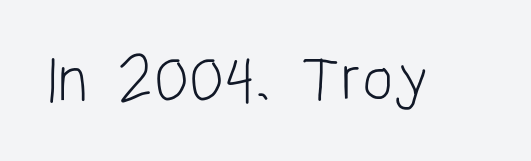
Only glyphs here, with clear space below each row. Here the designer chose a conventional face with non-uniform glyph widths. The letters look calm and open, with moderate or lighter stems. Every stem runs plumb, perpendicular to the baseline. To sum up the face: it is a sans, with no serifs.
